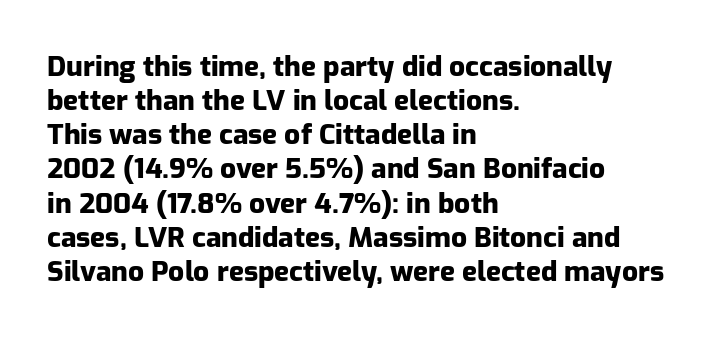
These lines are composed in type without serifs. You could not count columns in this text — the font is proportionally spaced. Pretty heavy lettering here — definitely bold. Teacher's note: observe the even left margin — that is flush-left alignment.
